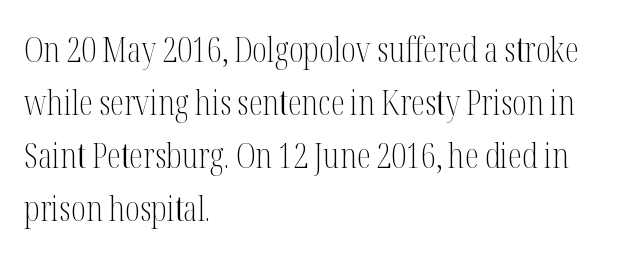
The image shows 35 px light, condensed serif type, upright; set left-aligned, normal line spacing (1.51x), normal letter spacing, not underlined; medium stroke contrast and a medium x-height.
